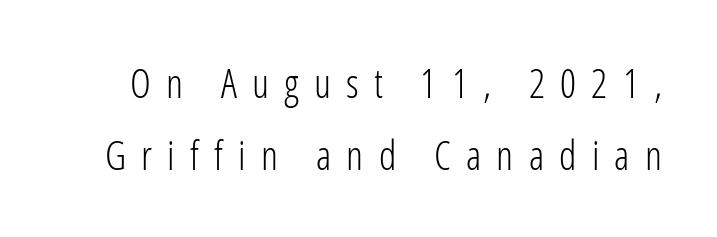
Q: Is the text bold? A: No.
Q: Is the text italic (slanted)? A: No, it is upright.
Q: Is the typeface a serif or a sans-serif typeface? A: Sans-serif.
Q: Is the text underlined? A: No.
Q: Is the spacing between letters normal or unusually wide? A: Unusually wide.
Q: Width (condensed, normal, or wide)? A: Condensed.
Q: Stroke contrast? A: Low.
Q: x-height? A: Medium.
Q: Monospaced? A: No.
